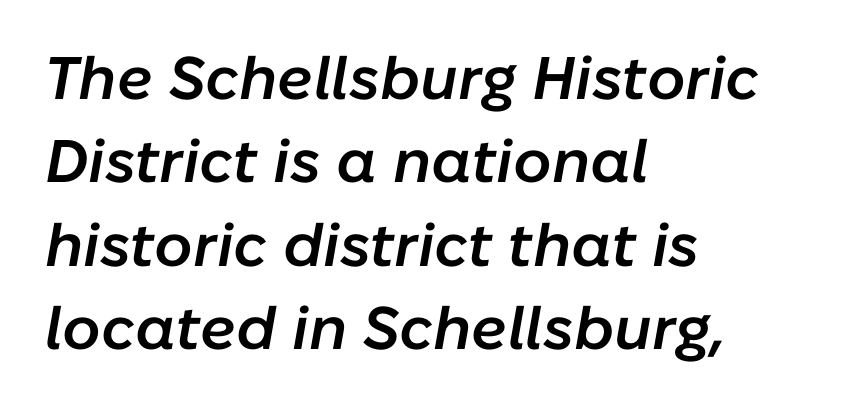
The image shows 60 px semibold type, italic (leaning right); set left-aligned, normal line spacing (1.39x), normal letter spacing, not underlined; low stroke contrast and a medium x-height.
